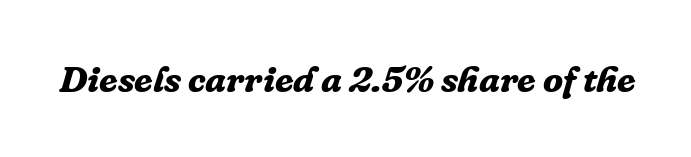
This rendering employs a face with finishing strokes, i.e., a serif. Inter-character spacing is left at the font's built-in metrics. On the weight axis this lands at bold, roughly 700. A clean baseline with only descenders dipping below it. The face used here is proportionally spaced, like ordinary book or web type.
